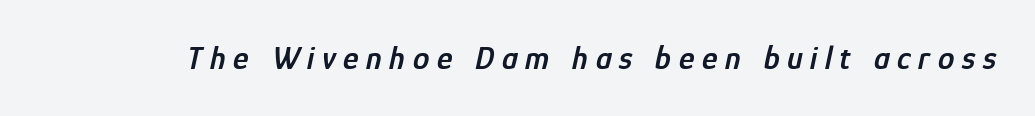
The image shows 33 px semibold, condensed type, italic (leaning right); set unusually wide letter spacing (+0.23 em), not underlined; low stroke contrast and a medium x-height.
